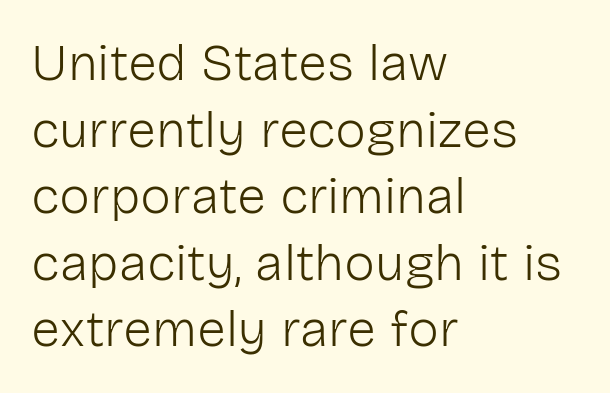
{"serif": "no", "italic": "no", "bold": "no", "weight": "light", "width": "normal", "stroke_contrast": "low", "x_height": "medium", "monospaced": "no", "underline": "no", "align": "left", "line_spacing": "normal", "line_spacing_ratio": 1.28, "letter_spacing": "normal", "letter_spacing_em": 0.0, "glyph_px": 52}
